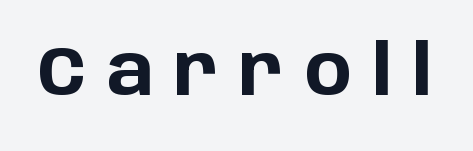
A typesetter would call this proportional, since set widths differ per character. Words float on clear page, feet unadorned. Check where the strokes stop: nothing finishes them off — pure sans. The tracking jumps out immediately: characters are airy and widely separated.
